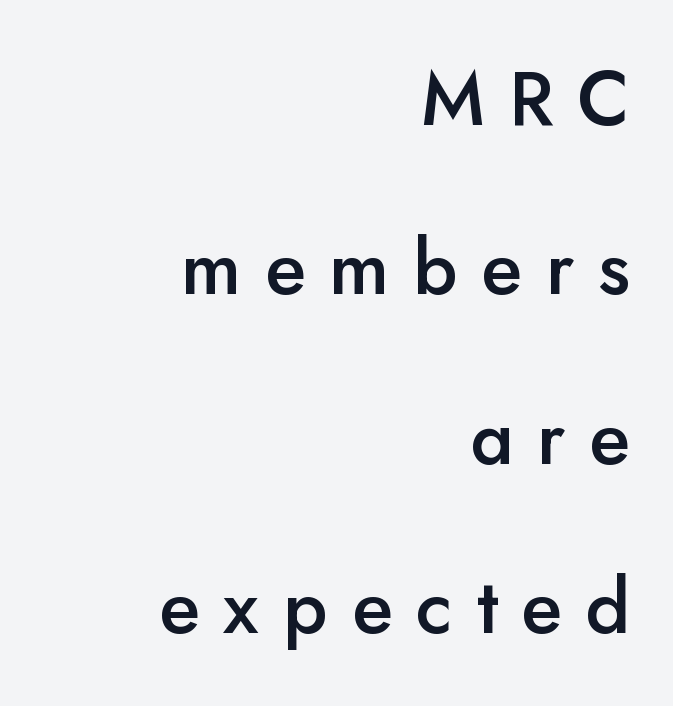
The letters stand upright; this is a roman face. Is the letter spacing exaggerated? Yes — the characters are pushed far apart. A typesetter would label this face a sans. A bit beefed up — I'd call it semibold rather than bold.
